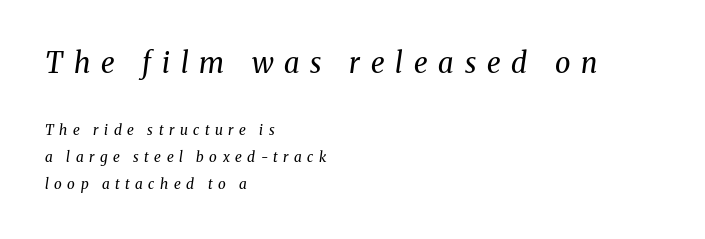
The image shows 28 px regular-weight serif type, italic (leaning right); set left-aligned, loose line spacing (1.93x), unusually wide letter spacing (+0.39 em), not underlined; the first (top) block is 2.0x larger; medium stroke contrast and a medium x-height.
